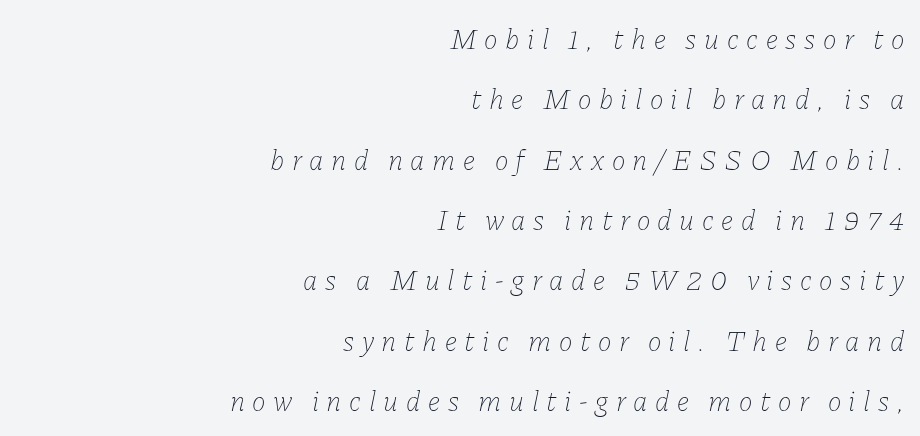
Q: Is the text bold? A: No.
Q: Is the text italic (slanted)? A: Yes, it leans right by about 11 degrees.
Q: Is the text underlined? A: No.
Q: How is the paragraph aligned? A: Right-aligned.
Q: Is the spacing between letters normal or unusually wide? A: Unusually wide.
Q: Is the spacing between lines tight, normal or loose? A: Loose.
Q: Width (condensed, normal, or wide)? A: Normal.
Q: Stroke contrast? A: Low.
Q: x-height? A: Medium.
Q: Monospaced? A: No.
